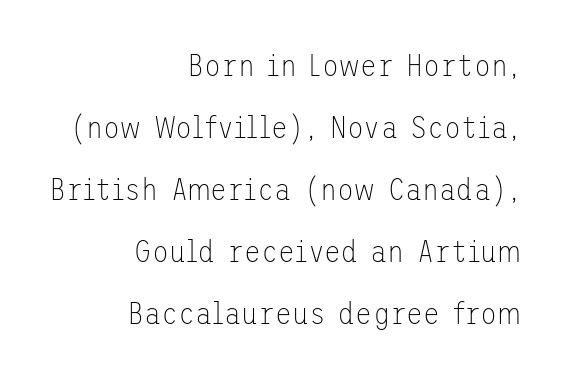
The axis of the letterforms is exactly vertical. Underlining? Definitely not there. What kind of face is this? One without serifs — a sans. Right-aligned paragraph, ragged on the left. What's the leading like? Stretched, with rows far apart.
